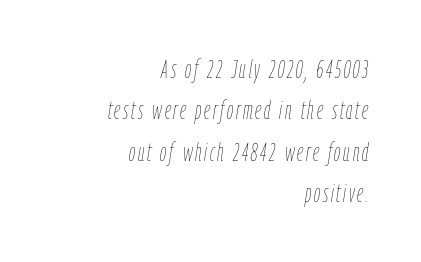
Regular leading. The rendering anchors every line to the right-hand side. Stem width sits at or under what a default text font uses. The lettering tilts uniformly, giving the passage an italic look. The space beneath each line is pristine and unruled.
